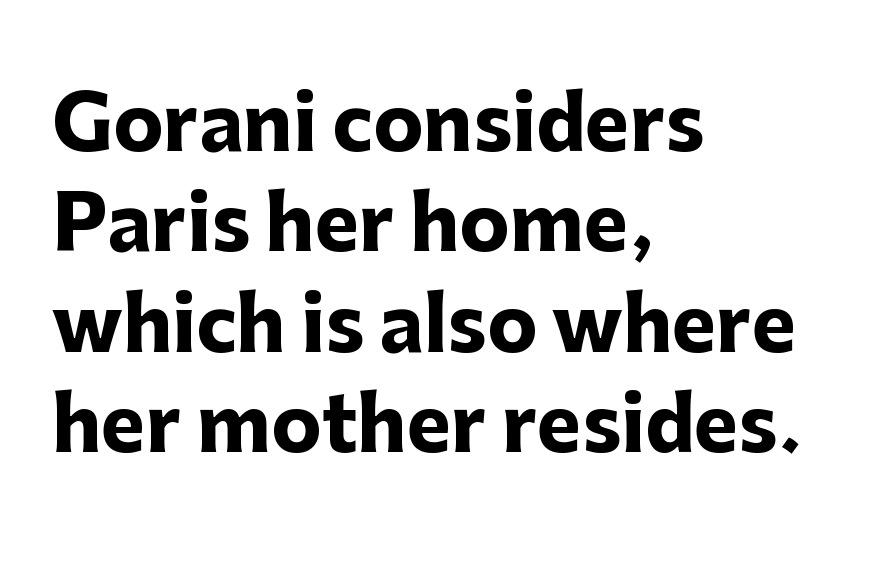
The image shows 75 px heavy sans-serif type, upright; set left-aligned, normal line spacing (1.34x), normal letter spacing, not underlined; low stroke contrast and a medium x-height.
